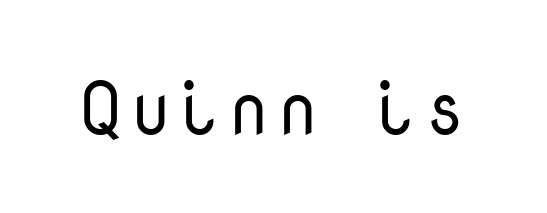
{"serif": "no", "italic": "no", "bold": "no", "weight": "regular", "width": "normal", "stroke_contrast": "low", "x_height": "medium", "monospaced": "yes", "underline": "no", "glyph_px": 74}
